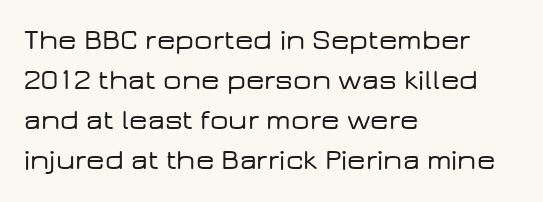
The image shows 29 px wide sans-serif type, upright; set left-aligned, normal line spacing (1.38x), normal letter spacing, not underlined; low stroke contrast and a medium x-height.
